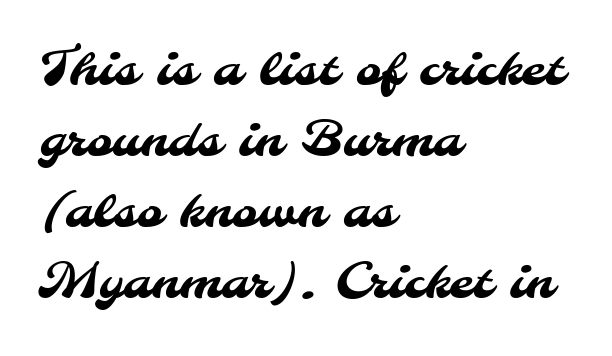
Letterform terminals end flat and unadorned throughout the passage. Observe the ordinary spacing: letters are neighbours, not strangers. Every row of glyphs begins at an identical x-position on the left. Each new line begins a customary step beneath the previous one. Spacing verdict: proportional, widths tailored to each character.
